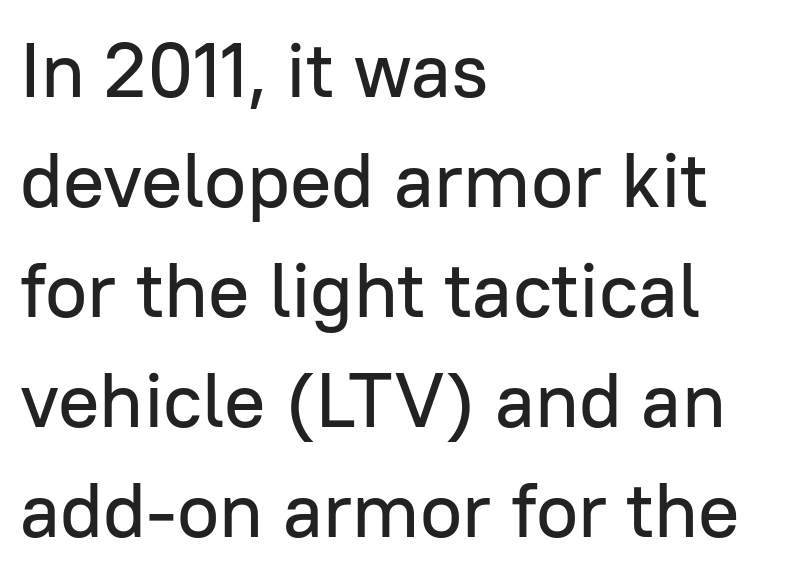
{"serif": "no", "italic": "no", "width": "normal", "stroke_contrast": "low", "x_height": "medium", "monospaced": "no", "underline": "no", "align": "left", "line_spacing": "normal", "line_spacing_ratio": 1.43, "letter_spacing": "normal", "letter_spacing_em": 0.0, "glyph_px": 77}
